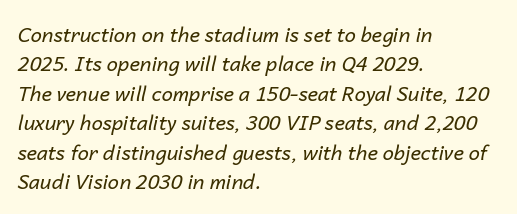
{"italic": "yes", "lean": "right", "slant_degrees": 14, "bold": "no", "underline": "no", "align": "left", "line_spacing": "normal", "line_spacing_ratio": 1.47, "letter_spacing": "normal", "letter_spacing_em": 0.0, "glyph_px": 20}
